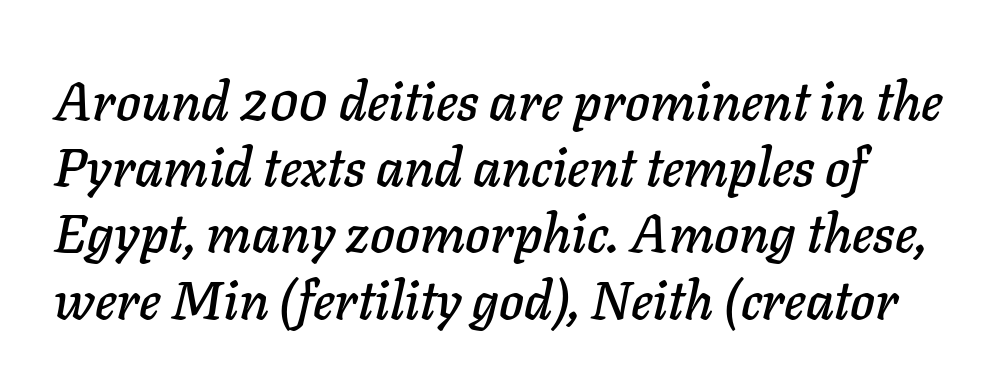
{"italic": "yes", "lean": "right", "slant_degrees": 11, "width": "normal", "stroke_contrast": "low", "x_height": "medium", "monospaced": "no", "underline": "no", "line_spacing": "normal", "line_spacing_ratio": 1.25, "letter_spacing": "normal", "letter_spacing_em": 0.0, "glyph_px": 53}
